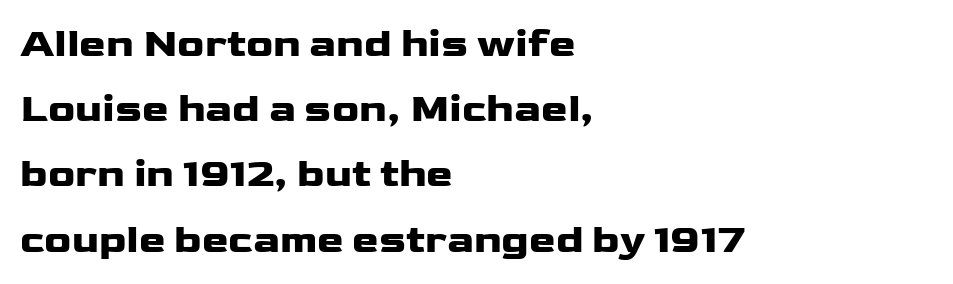
{"serif": "no", "italic": "no", "bold": "yes", "weight": "heavy", "width": "wide", "stroke_contrast": "low", "x_height": "medium", "monospaced": "no", "underline": "no", "align": "left", "line_spacing": "normal", "line_spacing_ratio": 1.63, "letter_spacing": "normal", "letter_spacing_em": 0.0, "glyph_px": 40}
